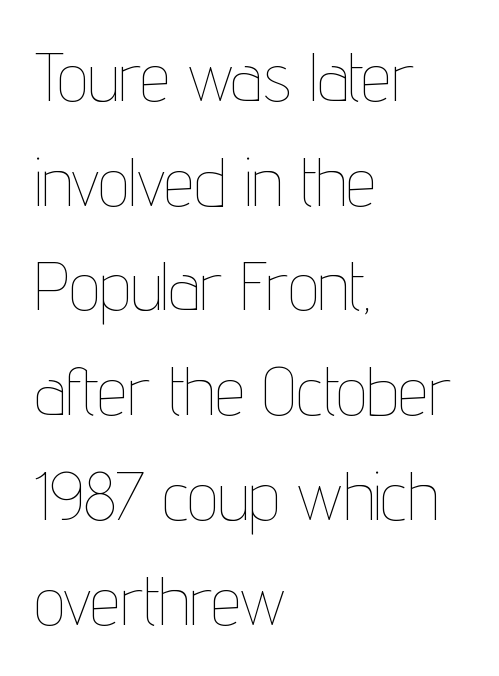
The horizontal fit of the characters is conventional and even. Rule under the text: the space is simply empty. Is this a fixed-width face? No — the glyphs have proportional, varying widths. Stroke mass is kept to a normal reading level or below.
